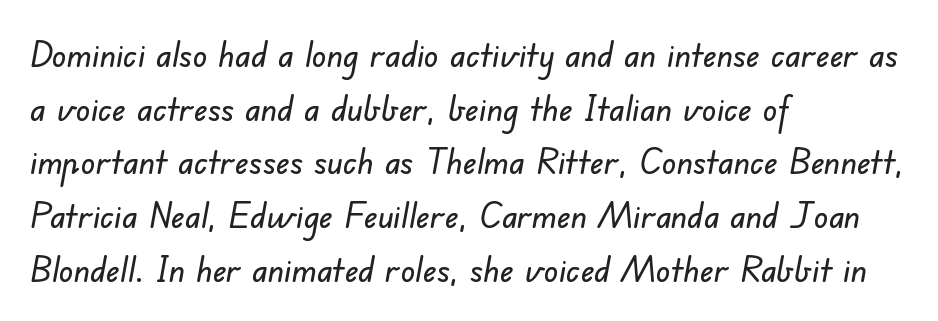
The lines sit at an ordinary, default distance from one another. Unmarked baselines from the first word to the last. Standard letterfit; no display-style spreading of the glyphs. Teacher's note: observe the even left margin — that is flush-left alignment. The glyphs in this specimen are sans serif.
